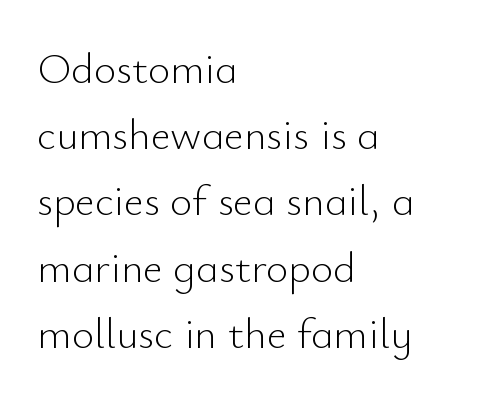
Q: Is the text bold? A: No.
Q: Is the text italic (slanted)? A: No, it is upright.
Q: Is the typeface a serif or a sans-serif typeface? A: Sans-serif.
Q: Is the text underlined? A: No.
Q: How is the paragraph aligned? A: Left-aligned.
Q: Is the spacing between letters normal or unusually wide? A: Normal.
Q: Is the spacing between lines tight, normal or loose? A: Normal.
Q: Width (condensed, normal, or wide)? A: Normal.
Q: Stroke contrast? A: Low.
Q: x-height? A: Small.
Q: Monospaced? A: No.
